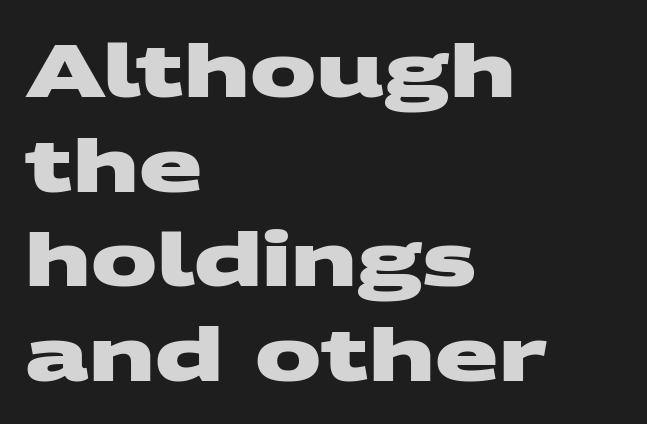
The image shows 74 px heavy, wide sans-serif type; set left-aligned, normal line spacing (1.28x), normal letter spacing, not underlined; medium stroke contrast and a large x-height.
